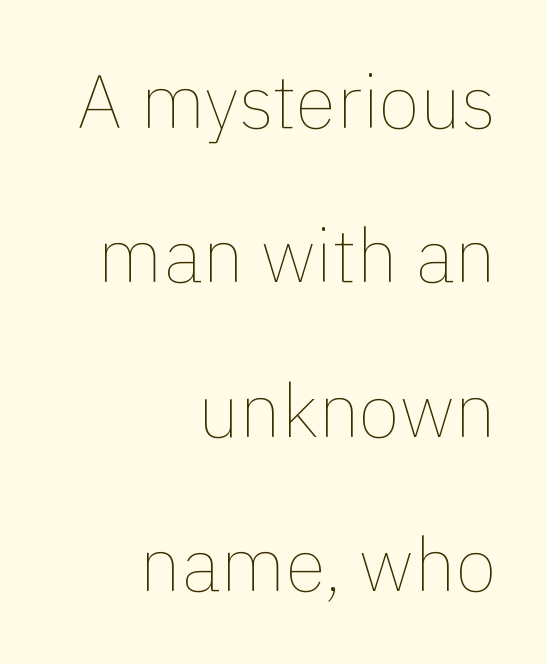
Q: Is the text bold? A: No.
Q: Is the text italic (slanted)? A: No, it is upright.
Q: Is the text underlined? A: No.
Q: How is the paragraph aligned? A: Right-aligned.
Q: Is the spacing between letters normal or unusually wide? A: Normal.
Q: Is the spacing between lines tight, normal or loose? A: Loose.
Q: Width (condensed, normal, or wide)? A: Normal.
Q: x-height? A: Medium.
Q: Monospaced? A: No.
